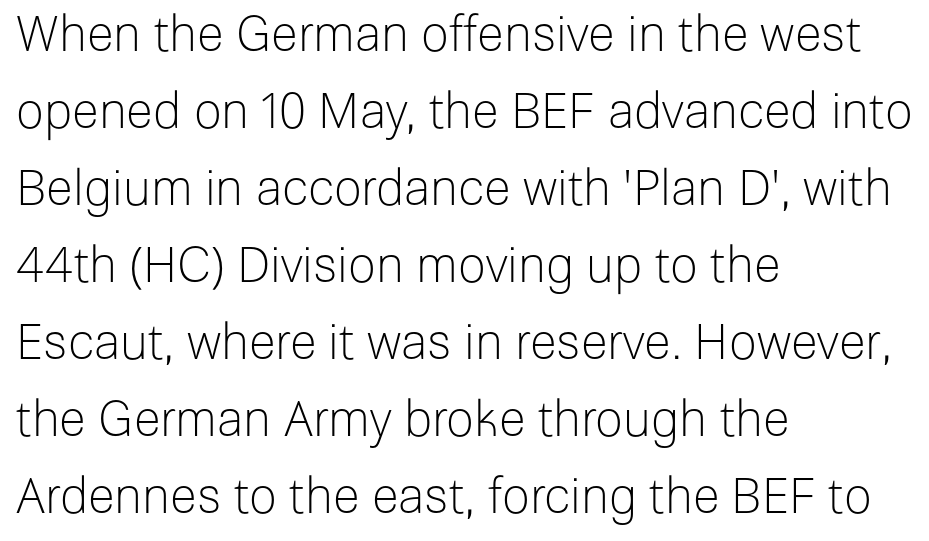
{"serif": "no", "italic": "no", "bold": "no", "weight": "light", "width": "normal", "stroke_contrast": "low", "x_height": "medium", "monospaced": "no", "underline": "no", "align": "left", "line_spacing": "normal", "line_spacing_ratio": 1.57, "letter_spacing": "normal", "letter_spacing_em": 0.0, "glyph_px": 49}
